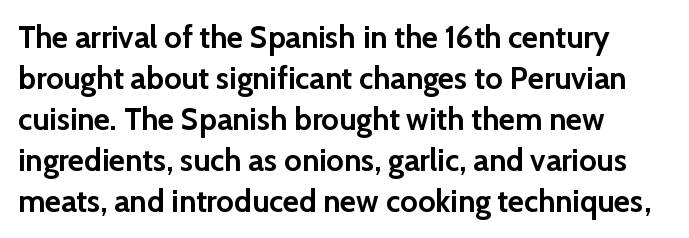
The image shows 31 px semibold sans-serif type, upright; set left-aligned, normal line spacing (1.32x), normal letter spacing, not underlined; low stroke contrast and a medium x-height.
